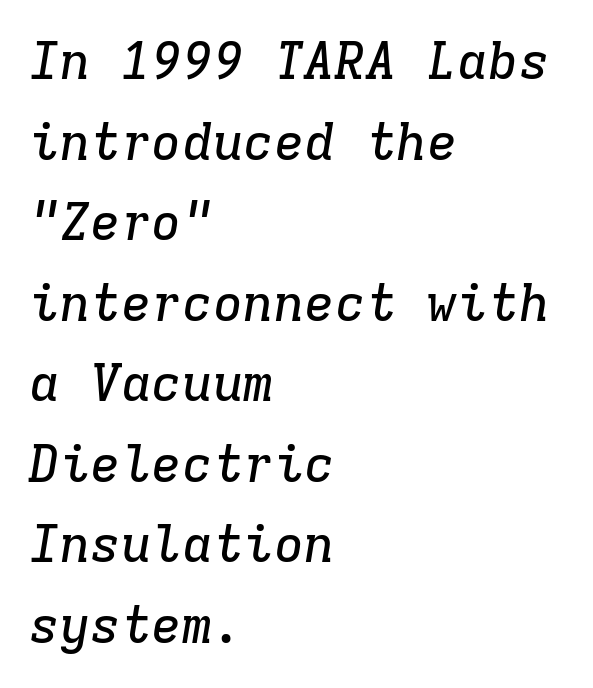
The image shows 51 px serif type, italic (leaning right), monospaced; set left-aligned, normal line spacing (1.58x), normal letter spacing, not underlined; low stroke contrast and a medium x-height.
